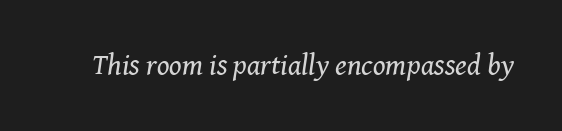
Q: Is the text bold? A: No.
Q: Is the text italic (slanted)? A: Yes, it leans right by about 8 degrees.
Q: Is the typeface a serif or a sans-serif typeface? A: Serif.
Q: Is the text underlined? A: No.
Q: Is the spacing between letters normal or unusually wide? A: Normal.
Q: Width (condensed, normal, or wide)? A: Normal.
Q: Stroke contrast? A: Medium.
Q: x-height? A: Medium.
Q: Monospaced? A: No.
